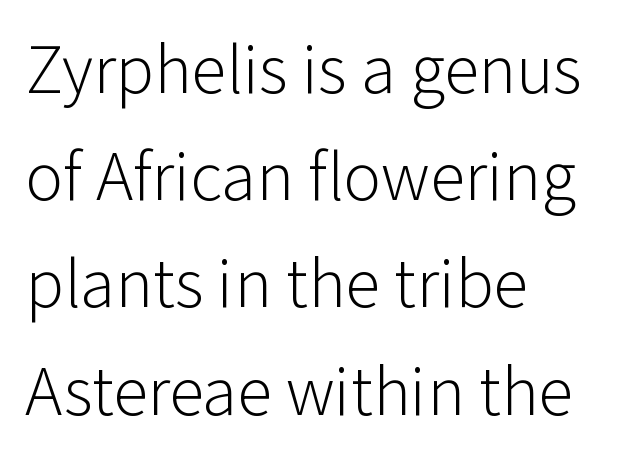
The image shows 71 px light sans-serif type, upright; set left-aligned, normal line spacing (1.51x), normal letter spacing, not underlined; low stroke contrast and a medium x-height.
